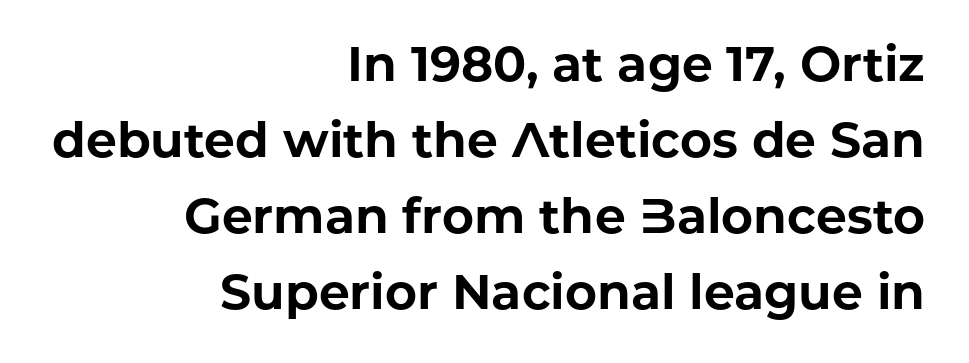
The axis of the letterforms is exactly vertical. Think of a printed novel: that variable character pitch is what you see here. Tracking value appears to be zero — textbook default spacing. Check the space under the baseline: it is left empty. A typesetter would call this leading conventional body-copy spacing. The typeface chosen for these lines omits serifs.
